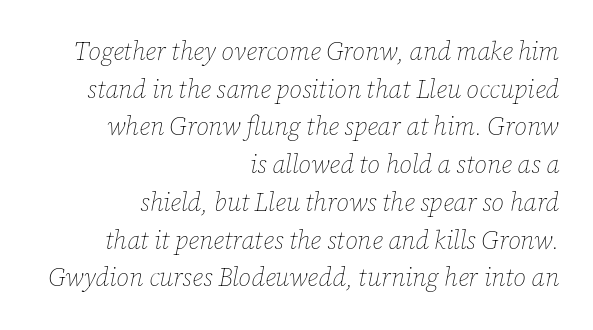
The space directly below the letters is spotless. The passage shown has conventional tracking throughout. The passage shown leans; its letterforms are oblique. A light-to-regular cut is what we see here.
